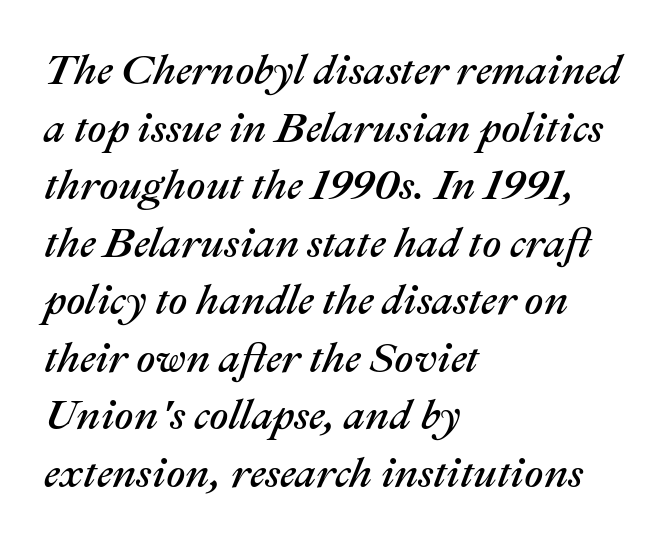
{"italic": "yes", "lean": "right", "slant_degrees": 22, "width": "normal", "stroke_contrast": "medium", "x_height": "medium", "monospaced": "no", "underline": "no", "align": "left", "line_spacing": "normal", "line_spacing_ratio": 1.37, "letter_spacing": "normal", "letter_spacing_em": 0.0, "glyph_px": 42}
